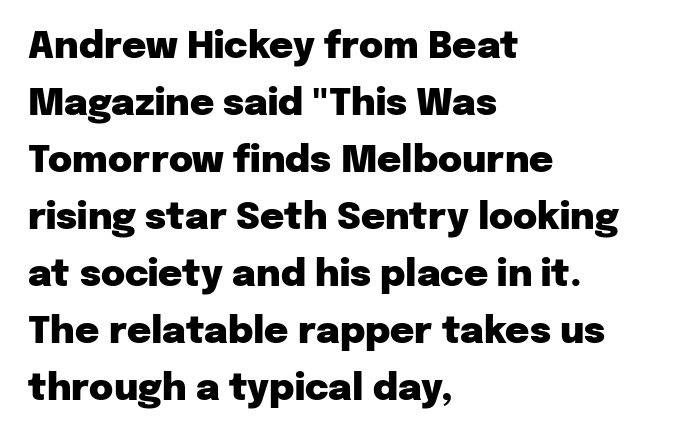
{"serif": "no", "italic": "no", "bold": "yes", "weight": "heavy", "width": "normal", "stroke_contrast": "low", "x_height": "medium", "monospaced": "no", "underline": "no", "align": "left", "line_spacing": "normal", "line_spacing_ratio": 1.54, "letter_spacing": "normal", "letter_spacing_em": 0.0, "glyph_px": 37}
